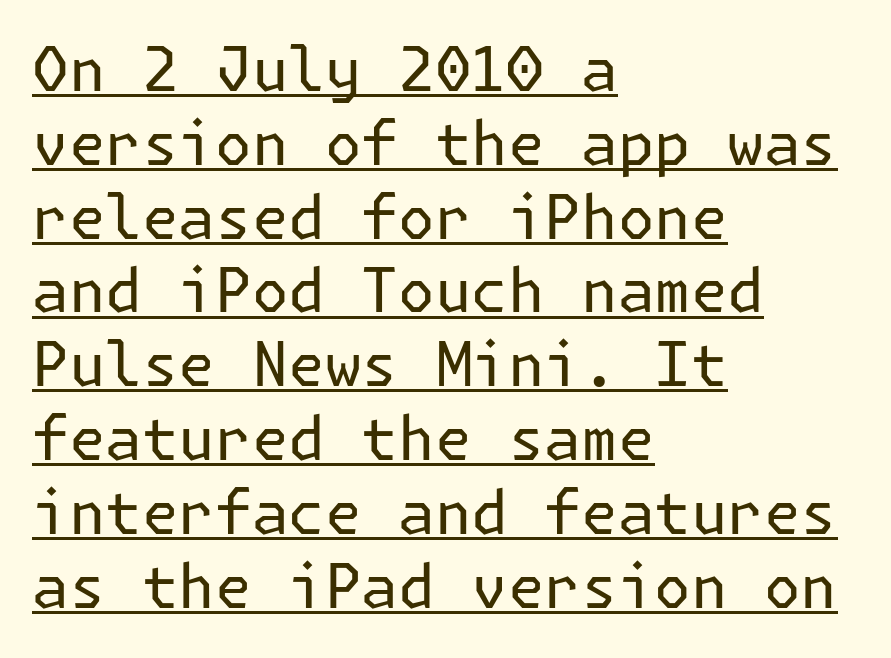
Q: Is the text bold? A: No.
Q: Is the text italic (slanted)? A: No, it is upright.
Q: Is the typeface a serif or a sans-serif typeface? A: Sans-serif.
Q: Is the text underlined? A: Yes.
Q: How is the paragraph aligned? A: Left-aligned.
Q: Is the spacing between letters normal or unusually wide? A: Normal.
Q: Width (condensed, normal, or wide)? A: Normal.
Q: Stroke contrast? A: Low.
Q: x-height? A: Medium.
